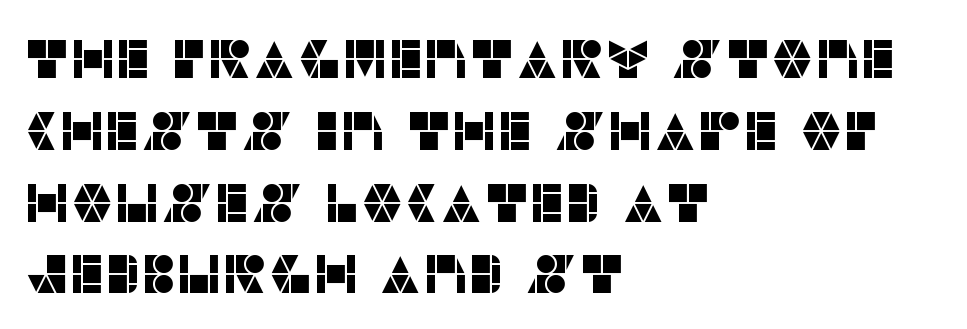
The face used here is rendered with its standard letterfit. Examine the stroke ends and you'll find no serifs. Looks like regular typesetting: each glyph gets only the width it needs. A clean baseline with only descenders dipping below it.
